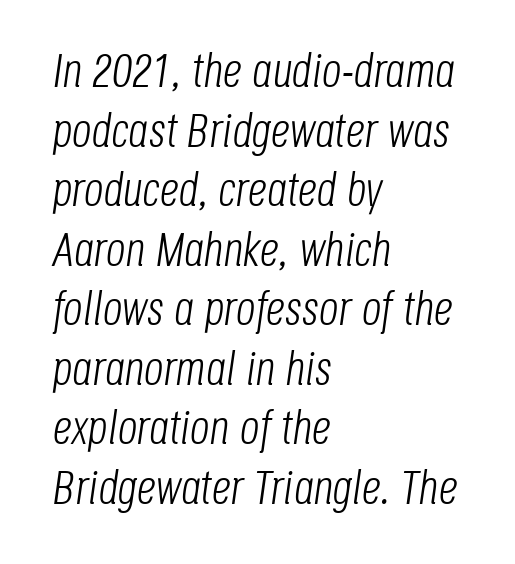
Q: Is the text bold? A: No.
Q: Is the text italic (slanted)? A: Yes, it leans right by about 8 degrees.
Q: Is the text underlined? A: No.
Q: How is the paragraph aligned? A: Left-aligned.
Q: Is the spacing between letters normal or unusually wide? A: Normal.
Q: Width (condensed, normal, or wide)? A: Condensed.
Q: Stroke contrast? A: Low.
Q: x-height? A: Large.
Q: Monospaced? A: No.
